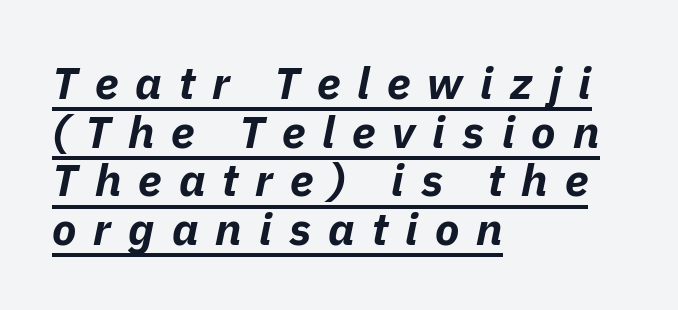
Q: Is the text bold? A: Yes.
Q: Is the text italic (slanted)? A: Yes, it leans right by about 11 degrees.
Q: Is the text underlined? A: Yes.
Q: How is the paragraph aligned? A: Left-aligned.
Q: Is the spacing between letters normal or unusually wide? A: Unusually wide.
Q: Is the spacing between lines tight, normal or loose? A: Tight.
Q: Width (condensed, normal, or wide)? A: Normal.
Q: Stroke contrast? A: Low.
Q: x-height? A: Medium.
Q: Monospaced? A: No.
